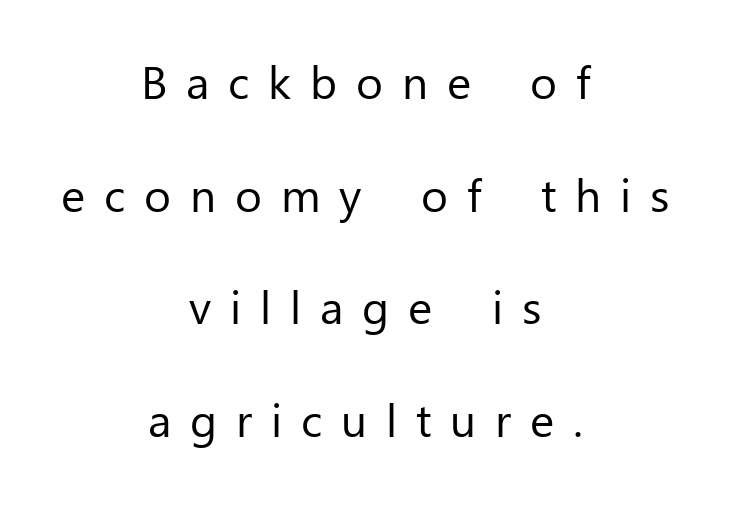
Q: Is the text bold? A: No.
Q: Is the text italic (slanted)? A: No, it is upright.
Q: Is the typeface a serif or a sans-serif typeface? A: Sans-serif.
Q: Is the text underlined? A: No.
Q: How is the paragraph aligned? A: Centered.
Q: Is the spacing between letters normal or unusually wide? A: Unusually wide.
Q: Is the spacing between lines tight, normal or loose? A: Loose.
Q: Width (condensed, normal, or wide)? A: Normal.
Q: Stroke contrast? A: Low.
Q: x-height? A: Medium.
Q: Monospaced? A: No.
